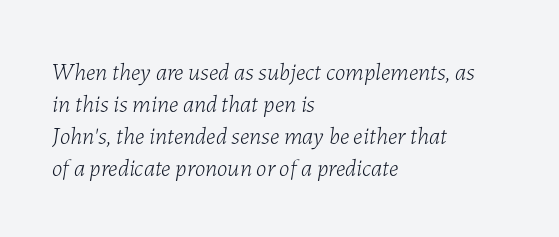
The image shows 24 px text type, italic (leaning right); set left-aligned, normal line spacing (1.34x), normal letter spacing, not underlined.
